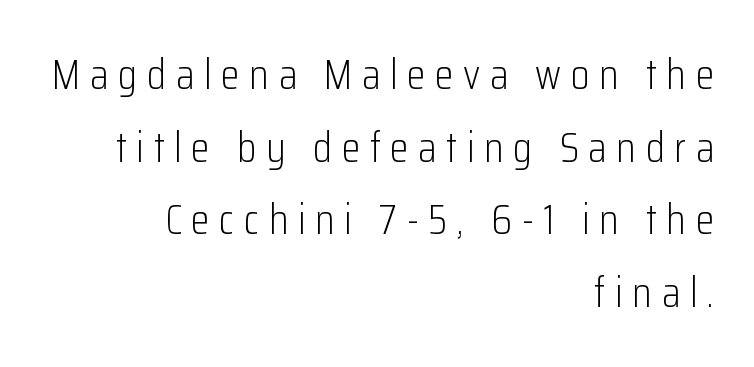
The letterforms sit at book weight or below. To sum up the face: it is a sans, with no serifs. Someone cranked the tracking dial way up on this one. Regarding leading, the lines here are spaced in the standard way.
